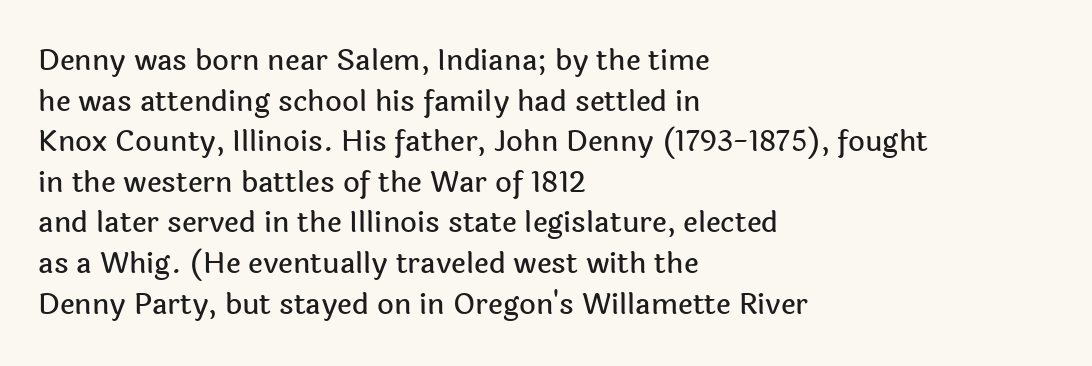
{"serif": "no", "italic": "no", "width": "normal", "x_height": "medium", "monospaced": "no", "underline": "no", "align": "left", "line_spacing": "normal", "line_spacing_ratio": 1.4, "letter_spacing": "normal", "letter_spacing_em": 0.0, "glyph_px": 29}
